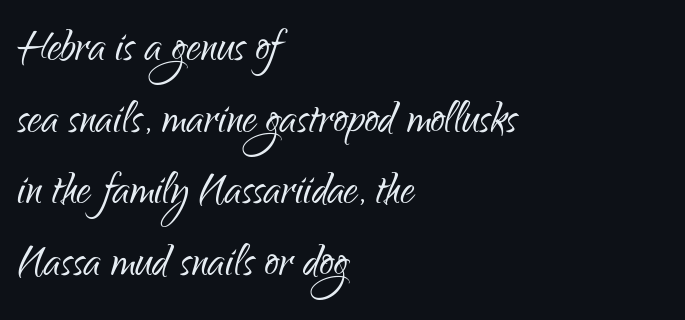
The image shows 56 px light, condensed sans-serif type; set left-aligned, normal line spacing (1.28x), normal letter spacing, not underlined; low stroke contrast and a small x-height.
